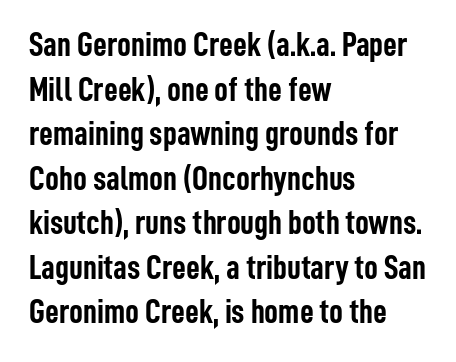
{"serif": "no", "italic": "no", "bold": "yes", "weight": "semibold", "width": "condensed", "stroke_contrast": "low", "x_height": "medium", "monospaced": "no", "underline": "no", "align": "left", "line_spacing": "normal", "line_spacing_ratio": 1.31, "letter_spacing": "normal", "letter_spacing_em": 0.0, "glyph_px": 34}
